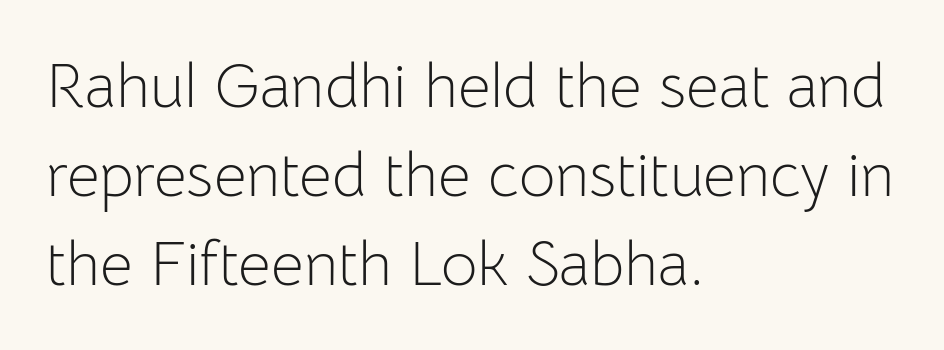
The image shows 63 px light sans-serif type, upright; set left-aligned, normal line spacing (1.41x), normal letter spacing, not underlined; low stroke contrast and a medium x-height.
